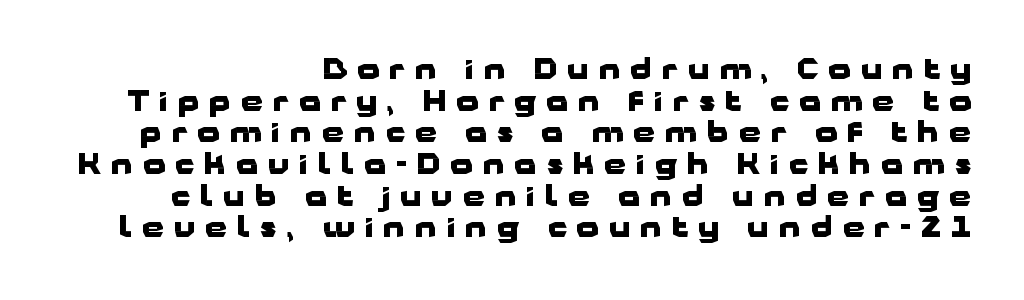
I'd describe the lettering as bold — thick and assertive. Short and long lines alike share a common ending point at right. One glance says dense: line gaps are narrower than usual. Words appear elongated and porous because spacing is wide.
